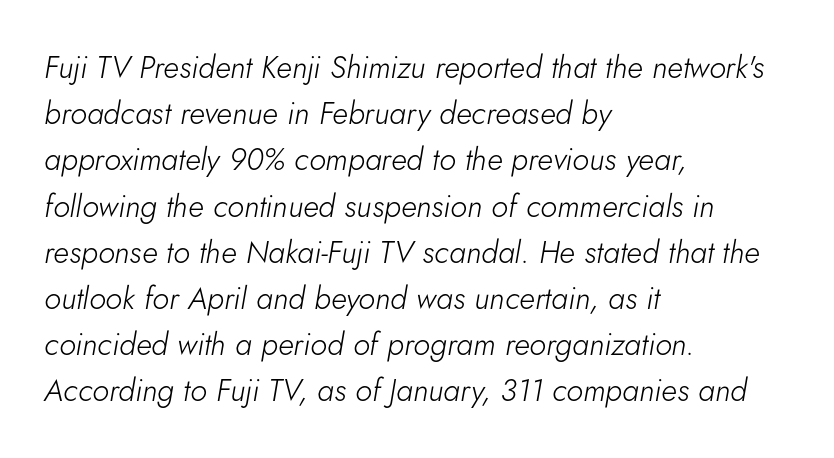
{"italic": "yes", "lean": "right", "slant_degrees": 5, "bold": "no", "weight": "light", "width": "normal", "stroke_contrast": "low", "x_height": "small", "monospaced": "no", "underline": "no", "align": "left", "line_spacing": "normal", "line_spacing_ratio": 1.49, "letter_spacing": "normal", "letter_spacing_em": 0.0, "glyph_px": 31}
